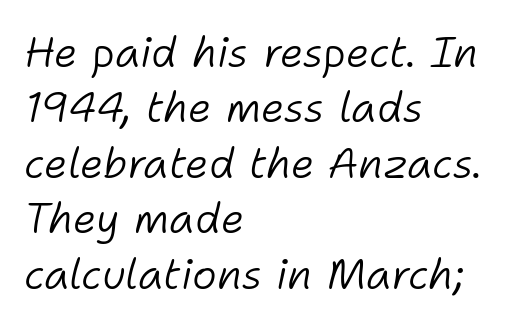
Q: Is the text bold? A: No.
Q: Is the text italic (slanted)? A: Yes, it leans right by about 11 degrees.
Q: Is the text underlined? A: No.
Q: How is the paragraph aligned? A: Left-aligned.
Q: Is the spacing between letters normal or unusually wide? A: Normal.
Q: Is the spacing between lines tight, normal or loose? A: Normal.
Q: Width (condensed, normal, or wide)? A: Normal.
Q: Stroke contrast? A: Low.
Q: x-height? A: Medium.
Q: Monospaced? A: No.
